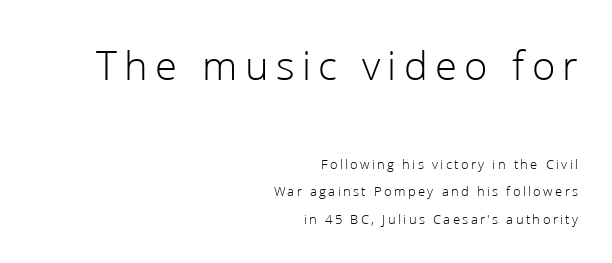
{"serif": "no", "italic": "no", "bold": "no", "weight": "light", "width": "normal", "stroke_contrast": "low", "x_height": "medium", "monospaced": "no", "underline": "no", "align": "right", "line_spacing": "loose", "line_spacing_ratio": 1.98, "larger_block": "first", "size_ratio": 3.07, "glyph_px": 43}
